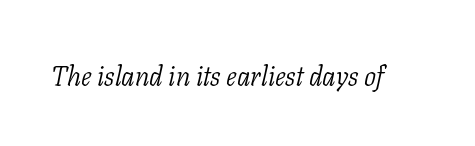
Q: Is the text bold? A: No.
Q: Is the text italic (slanted)? A: Yes, it leans right by about 11 degrees.
Q: Is the text underlined? A: No.
Q: Is the spacing between letters normal or unusually wide? A: Normal.
